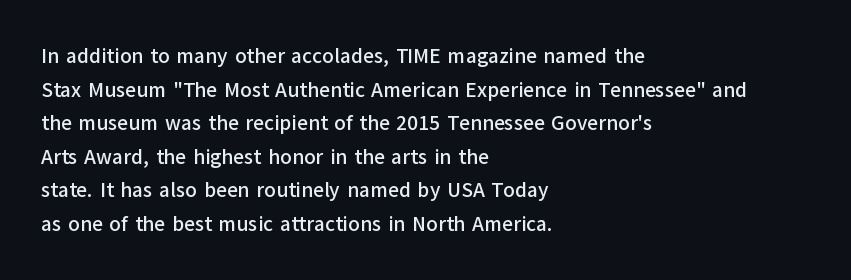
Q: Is the text italic (slanted)? A: No, it is upright.
Q: Is the text underlined? A: No.
Q: How is the paragraph aligned? A: Left-aligned.
Q: Is the spacing between letters normal or unusually wide? A: Normal.
Q: Is the spacing between lines tight, normal or loose? A: Normal.
